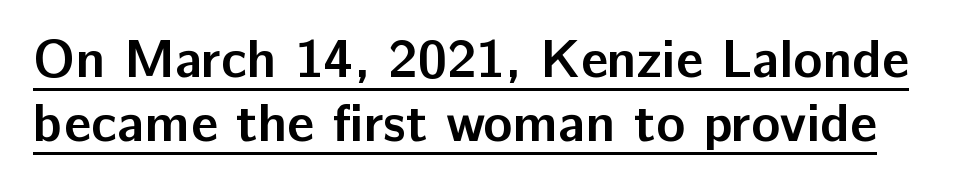
Q: Is the text bold? A: Yes.
Q: Is the text italic (slanted)? A: No, it is upright.
Q: Is the typeface a serif or a sans-serif typeface? A: Sans-serif.
Q: Is the text underlined? A: Yes.
Q: Is the spacing between letters normal or unusually wide? A: Normal.
Q: Width (condensed, normal, or wide)? A: Normal.
Q: Stroke contrast? A: Low.
Q: x-height? A: Medium.
Q: Monospaced? A: No.
